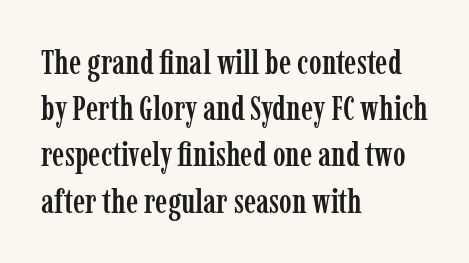
Q: Is the text italic (slanted)? A: No, it is upright.
Q: Is the typeface a serif or a sans-serif typeface? A: Serif.
Q: Is the text underlined? A: No.
Q: How is the paragraph aligned? A: Left-aligned.
Q: Is the spacing between letters normal or unusually wide? A: Normal.
Q: Is the spacing between lines tight, normal or loose? A: Normal.
Q: Width (condensed, normal, or wide)? A: Condensed.
Q: Stroke contrast? A: Low.
Q: x-height? A: Medium.
Q: Monospaced? A: No.
